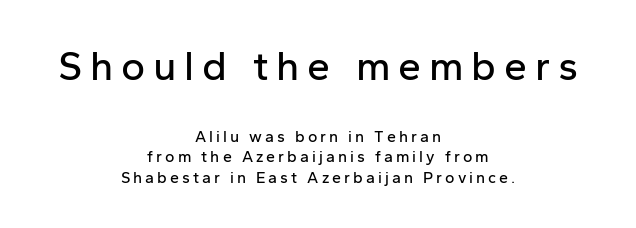
Q: Is the text italic (slanted)? A: No, it is upright.
Q: Is the typeface a serif or a sans-serif typeface? A: Sans-serif.
Q: Is the text underlined? A: No.
Q: How is the paragraph aligned? A: Centered.
Q: Is the spacing between lines tight, normal or loose? A: Normal.
Q: Which block of text is set in a larger size, the first (top) or the second (bottom)? A: The first (top) one.
Q: Width (condensed, normal, or wide)? A: Normal.
Q: Stroke contrast? A: Low.
Q: x-height? A: Medium.
Q: Monospaced? A: No.
